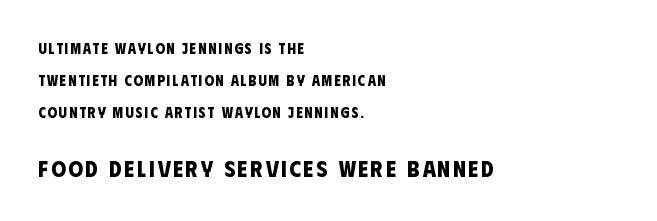
The image shows 23 px bold type; set left-aligned, loose line spacing (2.15x), not underlined; the second (bottom) block is 1.53x larger.
